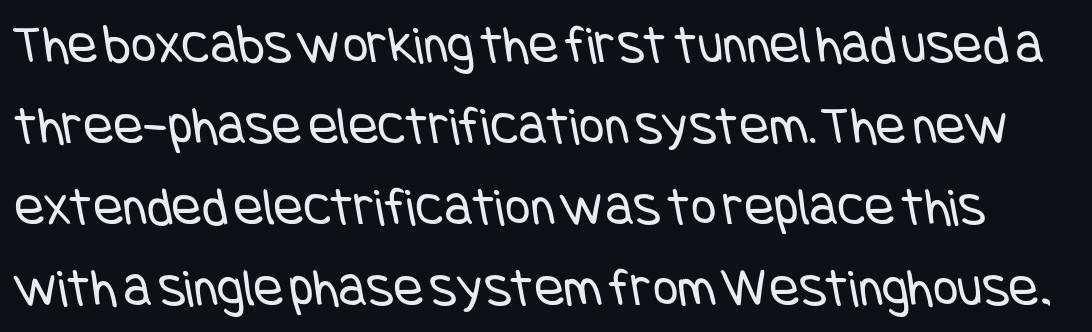
Q: Is the text bold? A: No.
Q: Is the typeface a serif or a sans-serif typeface? A: Sans-serif.
Q: Is the text underlined? A: No.
Q: Is the spacing between letters normal or unusually wide? A: Normal.
Q: Is the spacing between lines tight, normal or loose? A: Normal.
Q: Width (condensed, normal, or wide)? A: Condensed.
Q: Stroke contrast? A: Low.
Q: x-height? A: Large.
